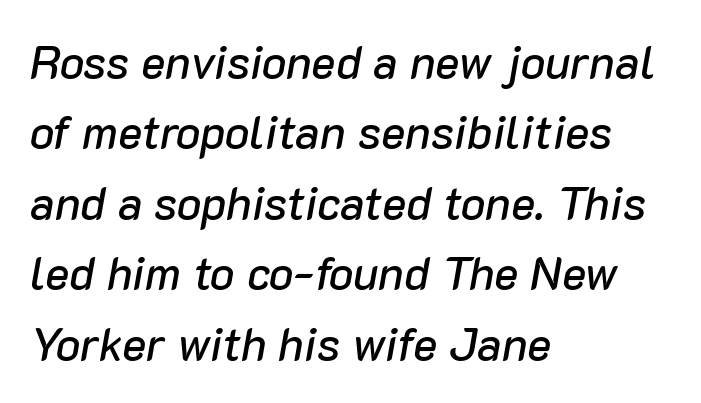
{"italic": "yes", "lean": "right", "slant_degrees": 10, "width": "normal", "stroke_contrast": "low", "x_height": "medium", "monospaced": "no", "underline": "no", "align": "left", "line_spacing": "normal", "line_spacing_ratio": 1.53, "letter_spacing": "normal", "letter_spacing_em": 0.0, "glyph_px": 46}
